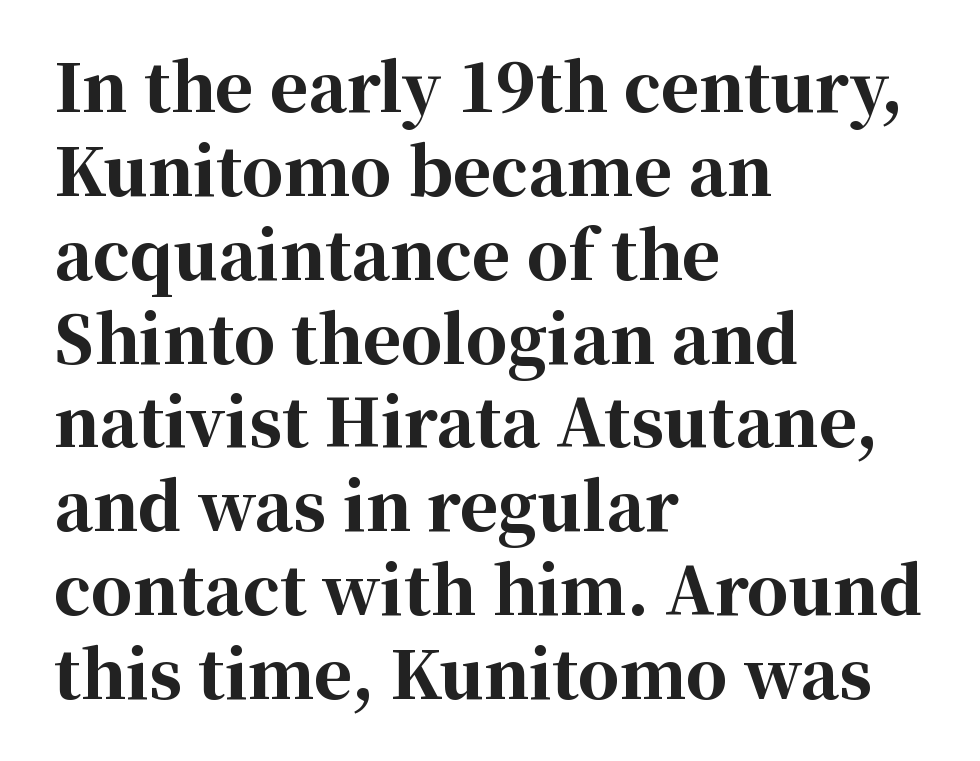
{"serif": "yes", "italic": "no", "bold": "yes", "weight": "bold", "width": "normal", "stroke_contrast": "high", "x_height": "medium", "monospaced": "no", "underline": "no", "align": "left", "line_spacing": "normal", "line_spacing_ratio": 1.29, "letter_spacing": "normal", "letter_spacing_em": 0.0, "glyph_px": 65}
